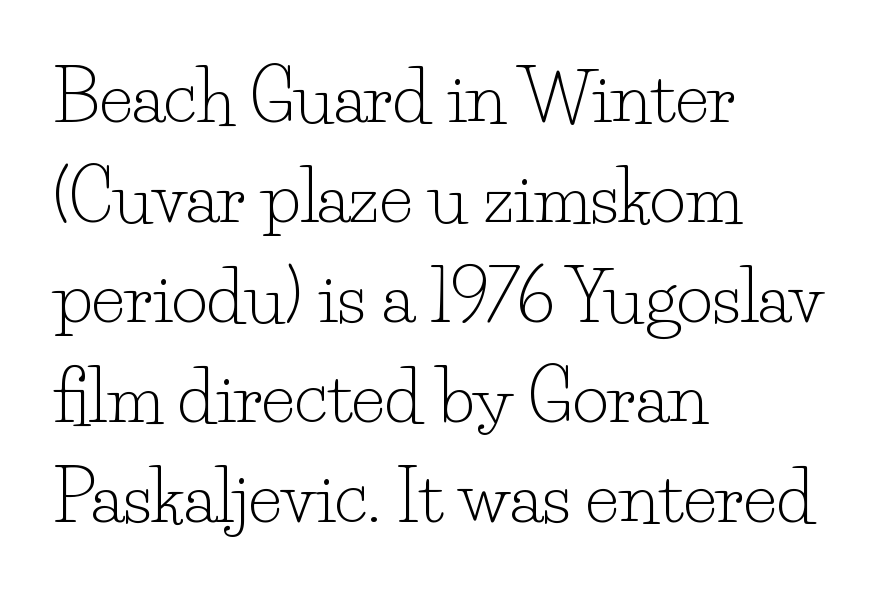
The image shows 70 px light serif type, upright; set left-aligned, normal line spacing (1.43x), normal letter spacing, not underlined; low stroke contrast and a small x-height.
